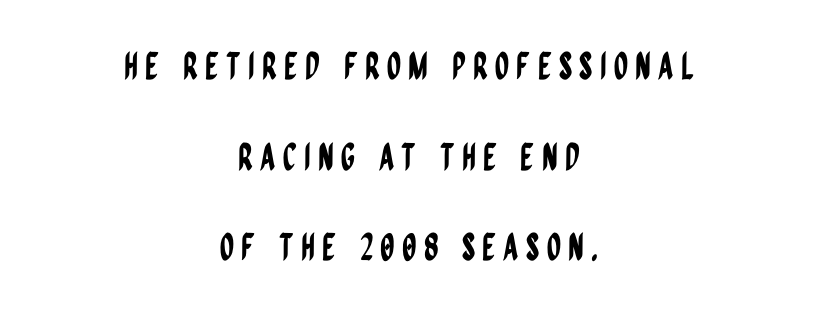
The image shows 37 px condensed sans-serif type, upright; set centered, loose line spacing (2.45x), not underlined; low stroke contrast and a large x-height.
